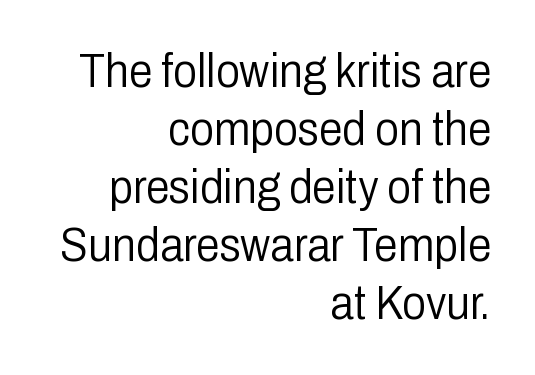
Q: Is the text bold? A: No.
Q: Is the text italic (slanted)? A: No, it is upright.
Q: Is the typeface a serif or a sans-serif typeface? A: Sans-serif.
Q: Is the text underlined? A: No.
Q: How is the paragraph aligned? A: Right-aligned.
Q: Is the spacing between letters normal or unusually wide? A: Normal.
Q: Width (condensed, normal, or wide)? A: Condensed.
Q: Stroke contrast? A: Low.
Q: x-height? A: Medium.
Q: Monospaced? A: No.
